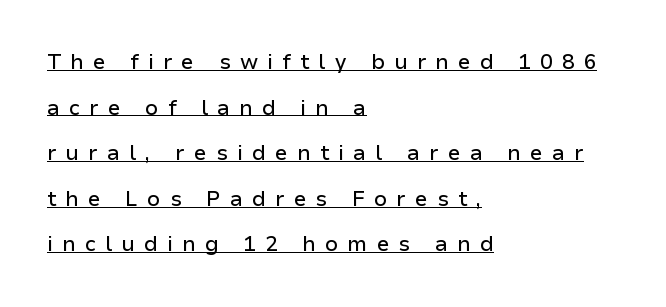
The image shows 21 px text type, upright; set left-aligned, loose line spacing (2.17x), unusually wide letter spacing (+0.44 em), underlined.
